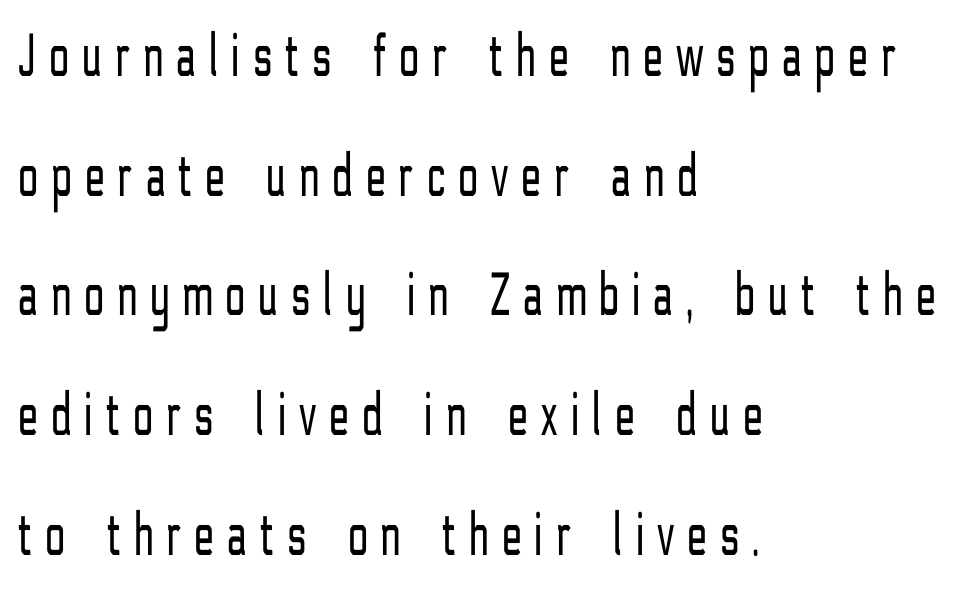
The image shows 63 px light, condensed sans-serif type, upright; set left-aligned, loose line spacing (1.9x), unusually wide letter spacing (+0.22 em), not underlined; low stroke contrast and a medium x-height.
